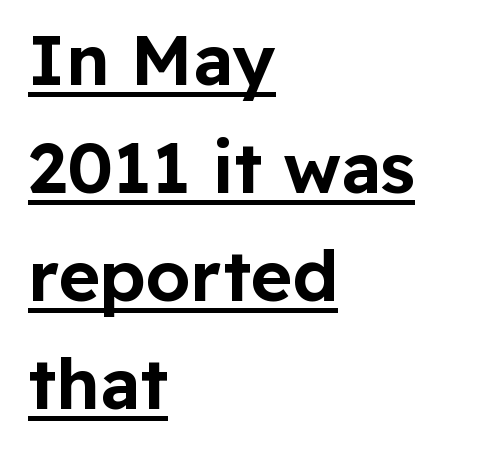
Each line of the rendering has a horizontal stroke beneath the glyphs. What's the leading like? Ordinary, nothing unusual. Spacing between characters is what you'd get straight out of the box. The axis of the letterforms is exactly vertical. Serif or sans? Sans — the stroke terminals are bare.
